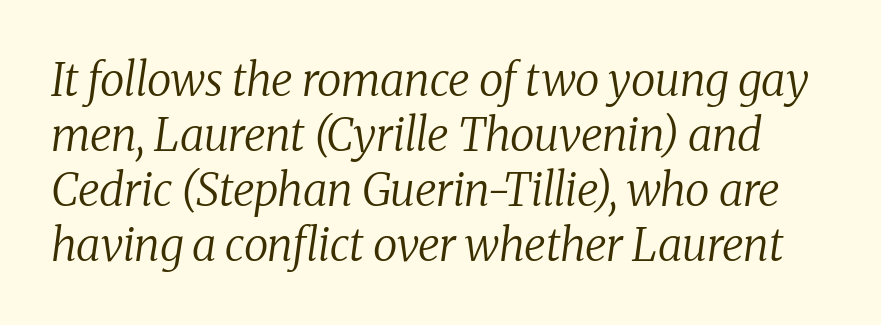
{"serif": "yes", "italic": "yes", "lean": "right", "slant_degrees": 8, "bold": "no", "weight": "regular", "width": "normal", "stroke_contrast": "medium", "x_height": "medium", "monospaced": "no", "underline": "no", "line_spacing_ratio": 1.22, "letter_spacing": "normal", "letter_spacing_em": 0.0, "glyph_px": 45}
